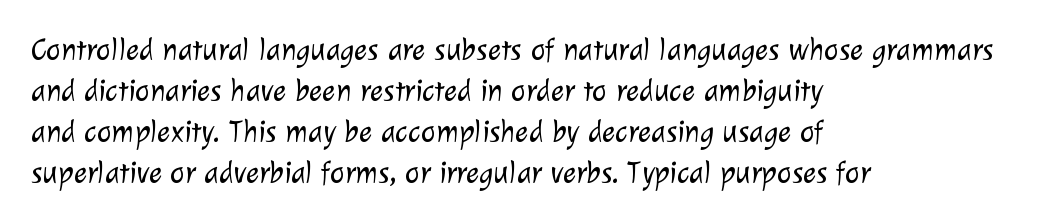
Q: Is the text bold? A: No.
Q: Is the typeface a serif or a sans-serif typeface? A: Sans-serif.
Q: Is the text underlined? A: No.
Q: How is the paragraph aligned? A: Left-aligned.
Q: Is the spacing between letters normal or unusually wide? A: Normal.
Q: Is the spacing between lines tight, normal or loose? A: Normal.
Q: Width (condensed, normal, or wide)? A: Normal.
Q: Stroke contrast? A: Low.
Q: x-height? A: Medium.
Q: Monospaced? A: No.
